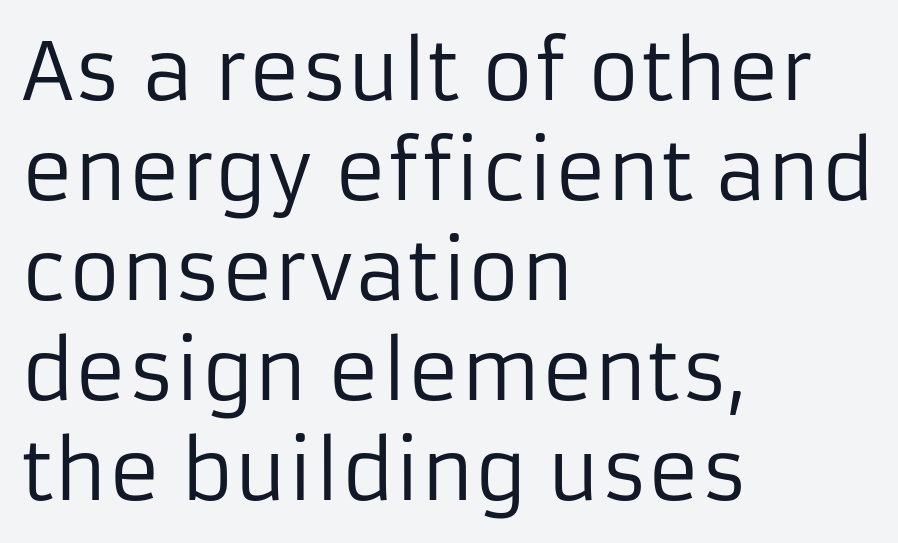
{"serif": "no", "italic": "no", "bold": "no", "weight": "regular", "width": "normal", "stroke_contrast": "low", "x_height": "medium", "monospaced": "no", "underline": "no", "align": "left", "line_spacing": "normal", "line_spacing_ratio": 1.25, "letter_spacing": "normal", "letter_spacing_em": 0.0, "glyph_px": 80}
